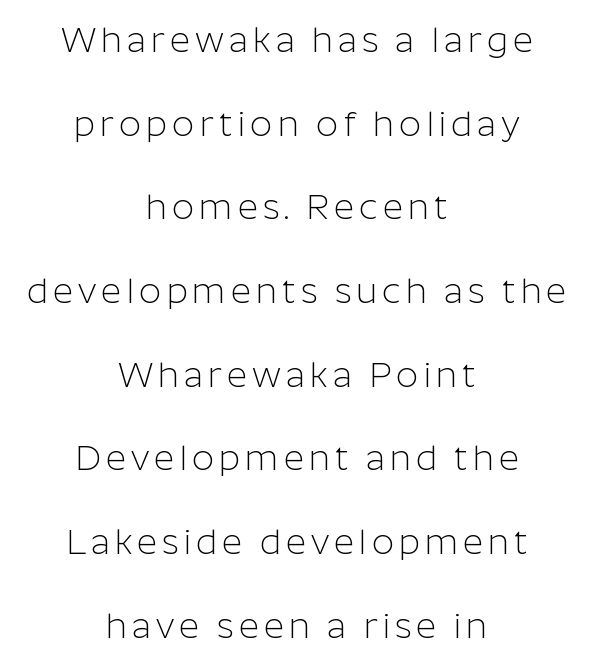
{"serif": "no", "italic": "no", "bold": "no", "weight": "light", "width": "normal", "stroke_contrast": "low", "x_height": "medium", "monospaced": "no", "underline": "no", "align": "center", "line_spacing": "loose", "line_spacing_ratio": 2.39, "glyph_px": 35}
